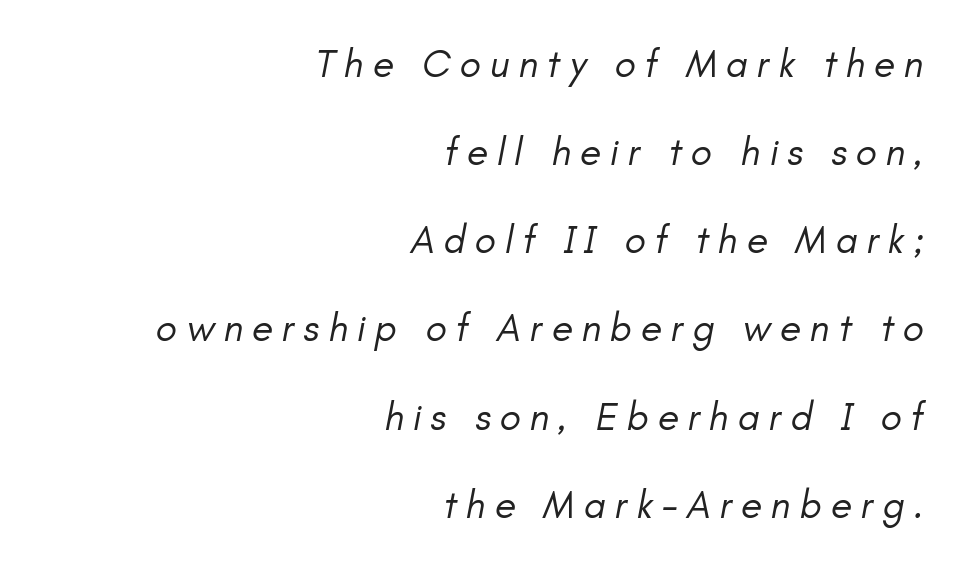
{"serif": "no", "bold": "no", "weight": "regular", "width": "normal", "stroke_contrast": "low", "x_height": "small", "monospaced": "no", "underline": "no", "align": "right", "line_spacing": "loose", "line_spacing_ratio": 2.26, "letter_spacing": "wide", "letter_spacing_em": 0.23, "glyph_px": 39}
